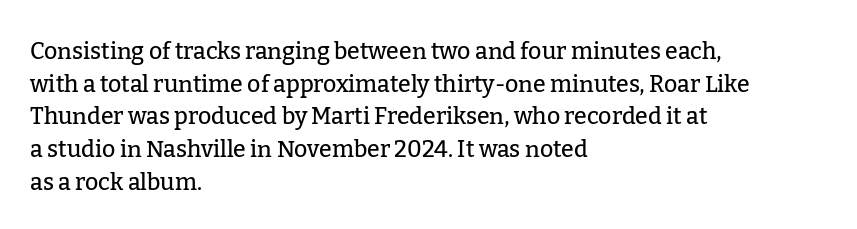
All the whitespace from short lines collects on the right. Standard letterfit; no display-style spreading of the glyphs. The area under the type is left untouched. Characters remain perfectly vertical along every line. If you measured baseline to baseline, you'd find a middling distance.
